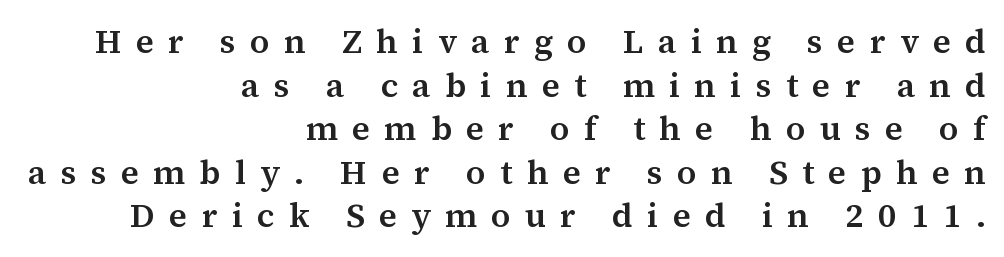
The image shows 34 px semibold serif type, upright; set right-aligned, normal line spacing (1.28x), unusually wide letter spacing (+0.42 em), not underlined; medium stroke contrast and a medium x-height.
